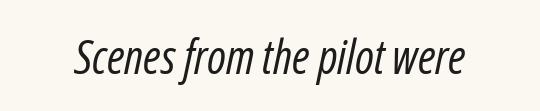
Here the glyphs are tracked normally, forming tight word shapes. Bold? No — there's no thickening of the strokes. There's an unmistakable incline to the writing here. Varying glyph widths throughout — classic text-font behaviour.
